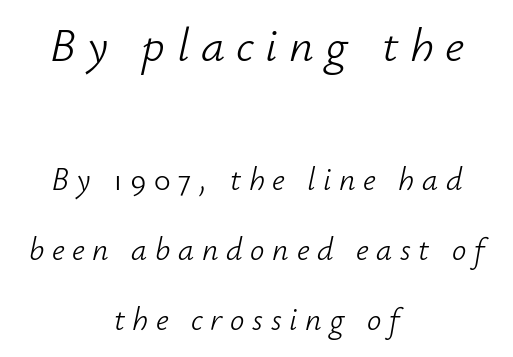
The passage shown is not bold in any degree. Caption: multi-line text, centered on the measure. Is this a fixed-width face? No — the glyphs have proportional, varying widths. The typography opts for an oblique posture over an upright one. Type size steps down from the first block to the second.
